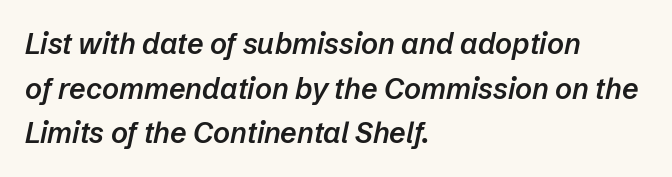
Q: Is the text bold? A: Semi-bold.
Q: Is the text italic (slanted)? A: Yes, it leans right by about 12 degrees.
Q: Is the text underlined? A: No.
Q: How is the paragraph aligned? A: Left-aligned.
Q: Is the spacing between letters normal or unusually wide? A: Normal.
Q: Is the spacing between lines tight, normal or loose? A: Normal.
Q: Width (condensed, normal, or wide)? A: Normal.
Q: Stroke contrast? A: Low.
Q: x-height? A: Medium.
Q: Monospaced? A: No.
